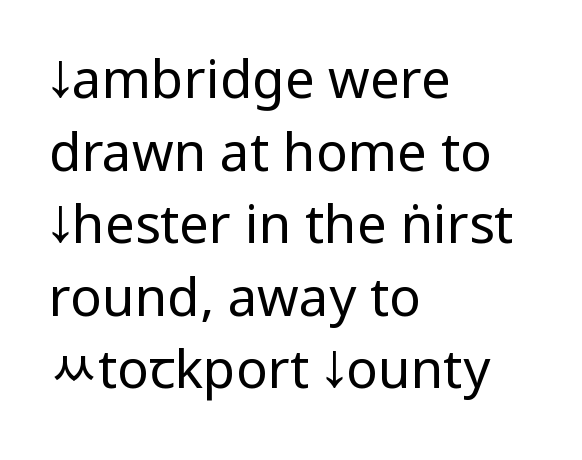
Q: Is the text bold? A: No.
Q: Is the text italic (slanted)? A: No, it is upright.
Q: Is the typeface a serif or a sans-serif typeface? A: Sans-serif.
Q: Is the text underlined? A: No.
Q: How is the paragraph aligned? A: Left-aligned.
Q: Is the spacing between letters normal or unusually wide? A: Normal.
Q: Is the spacing between lines tight, normal or loose? A: Normal.
Q: Width (condensed, normal, or wide)? A: Condensed.
Q: Stroke contrast? A: Low.
Q: x-height? A: Large.
Q: Monospaced? A: No.
